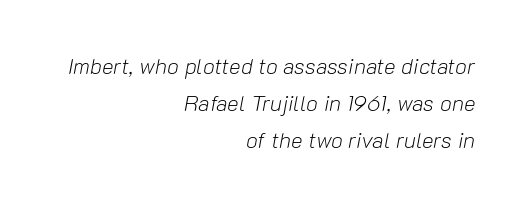
Q: Is the text bold? A: No.
Q: Is the text italic (slanted)? A: Yes, it leans right by about 10 degrees.
Q: Is the text underlined? A: No.
Q: How is the paragraph aligned? A: Right-aligned.
Q: Is the spacing between letters normal or unusually wide? A: Normal.
Q: Is the spacing between lines tight, normal or loose? A: Normal.
